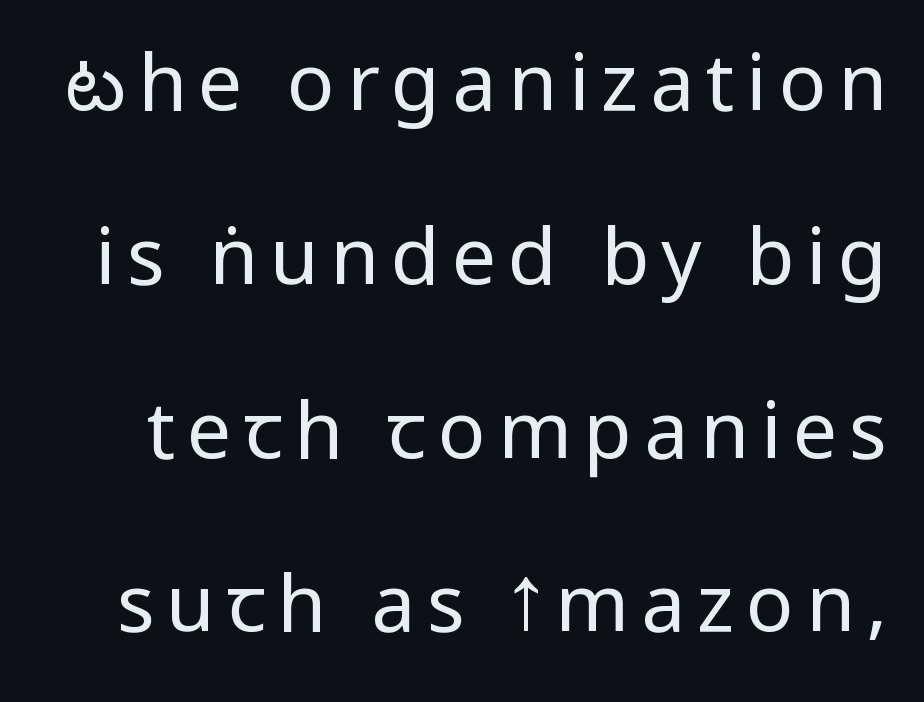
{"serif": "no", "italic": "no", "bold": "no", "weight": "regular", "width": "condensed", "stroke_contrast": "low", "underline": "no", "line_spacing": "loose", "line_spacing_ratio": 2.2, "glyph_px": 79}
